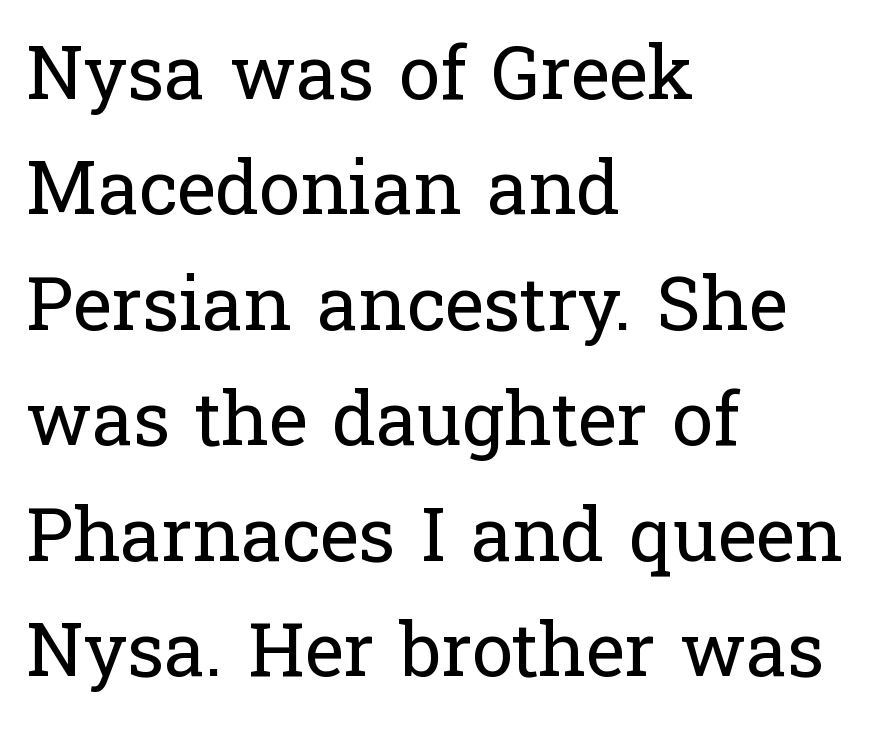
{"serif": "yes", "italic": "no", "bold": "no", "weight": "regular", "width": "normal", "stroke_contrast": "low", "x_height": "medium", "monospaced": "no", "underline": "no", "align": "left", "line_spacing": "normal", "line_spacing_ratio": 1.56, "letter_spacing": "normal", "letter_spacing_em": 0.0, "glyph_px": 74}
